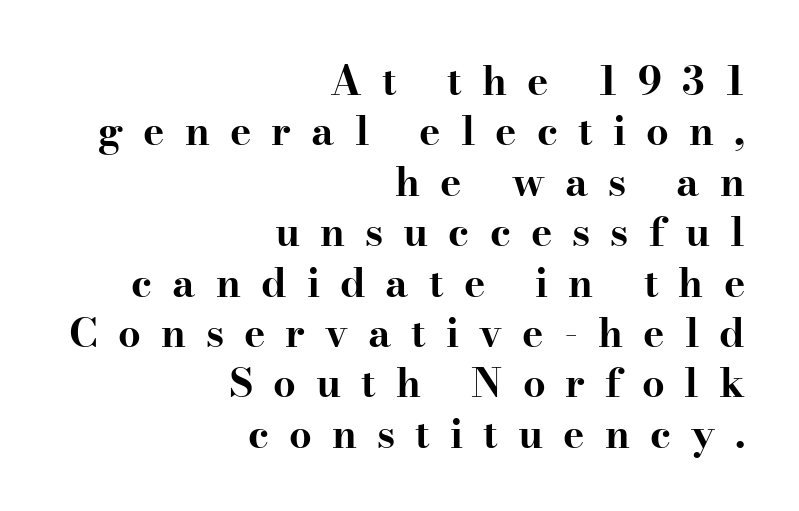
What kind of face is this? One with serifs. Someone cranked the tracking dial way up on this one. The lettering stays uniformly vertical, giving the passage a roman look. The string is rendered with underlining switched off. Spacing verdict: proportional, widths tailored to each character.
